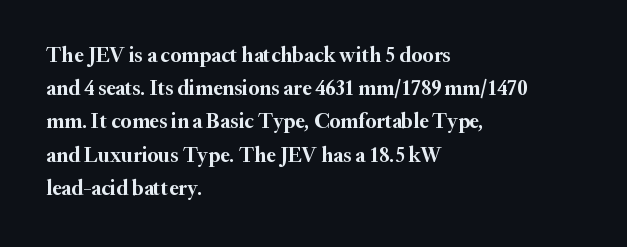
The image shows 21 px bold type, upright; set left-aligned, normal line spacing (1.58x), normal letter spacing, not underlined.
